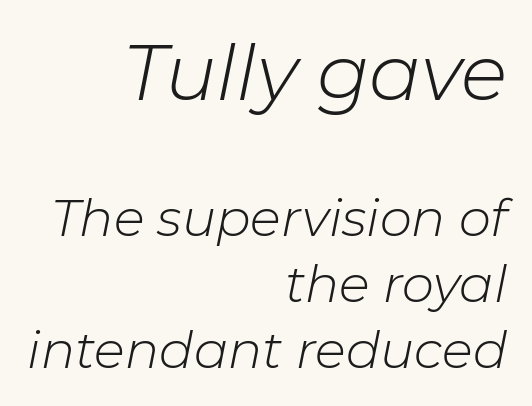
{"italic": "yes", "lean": "right", "slant_degrees": 11, "bold": "no", "weight": "light", "width": "normal", "stroke_contrast": "low", "x_height": "medium", "monospaced": "no", "underline": "no", "align": "right", "line_spacing": "normal", "line_spacing_ratio": 1.29, "letter_spacing": "normal", "letter_spacing_em": 0.0, "larger_block": "first", "size_ratio": 1.51, "glyph_px": 77}
